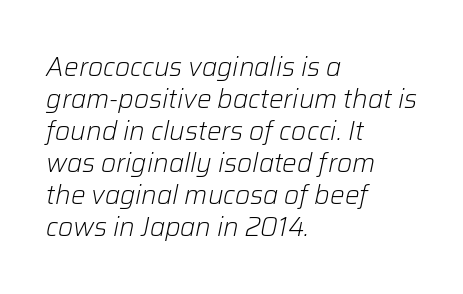
{"italic": "yes", "lean": "right", "slant_degrees": 12, "bold": "no", "underline": "no", "align": "left", "line_spacing_ratio": 1.23, "letter_spacing": "normal", "letter_spacing_em": 0.0, "glyph_px": 26}
